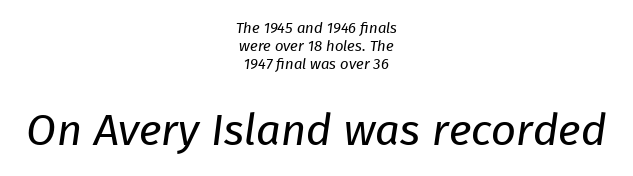
Q: Is the text bold? A: No.
Q: Is the typeface a serif or a sans-serif typeface? A: Sans-serif.
Q: Is the text underlined? A: No.
Q: How is the paragraph aligned? A: Centered.
Q: Is the spacing between letters normal or unusually wide? A: Normal.
Q: Which block of text is set in a larger size, the first (top) or the second (bottom)? A: The second (bottom) one.
Q: Width (condensed, normal, or wide)? A: Normal.
Q: Stroke contrast? A: Low.
Q: x-height? A: Medium.
Q: Monospaced? A: No.
